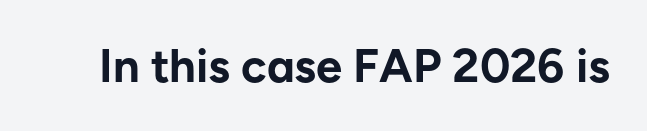
The image shows 47 px bold sans-serif type, upright; set normal letter spacing, not underlined; low stroke contrast and a medium x-height.
